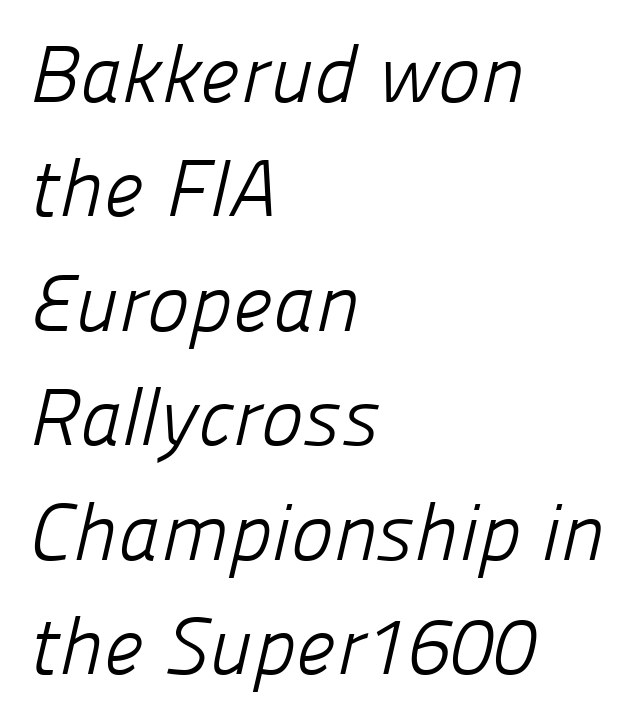
The image shows 80 px light sans-serif type; set left-aligned, normal line spacing (1.43x), normal letter spacing, not underlined; low stroke contrast and a medium x-height.
